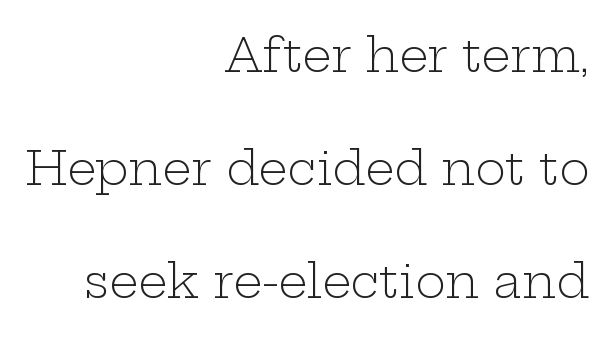
The face used here is proportionally spaced, like ordinary book or web type. Font category for this specimen: serif. Which margin do the lines hug? The right one — the left edge is uneven. The lettering holds an erect, upright posture throughout.
